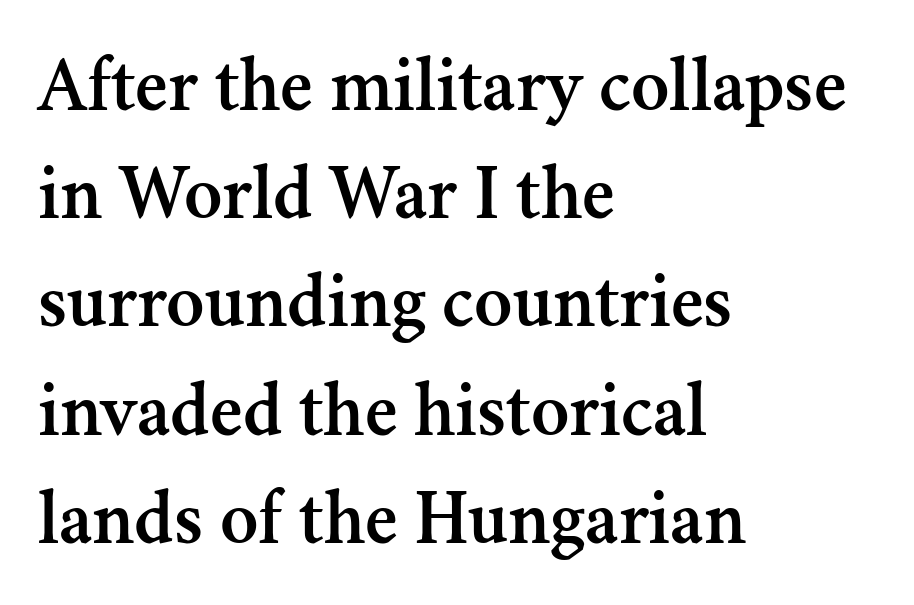
{"serif": "yes", "italic": "no", "width": "normal", "stroke_contrast": "medium", "x_height": "small", "monospaced": "no", "underline": "no", "align": "left", "line_spacing": "normal", "line_spacing_ratio": 1.37, "letter_spacing": "normal", "letter_spacing_em": 0.0, "glyph_px": 79}
